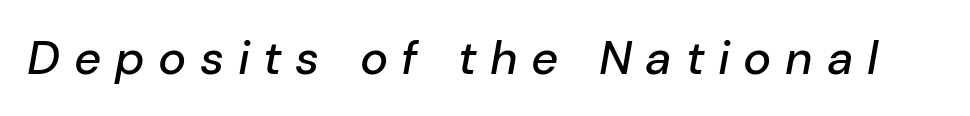
Each letter keeps its own natural width here, so spacing adapts to shape. The font's italic variant was chosen for this text. Lines of text with bare space underneath. There is plenty of visible air inserted between adjacent glyphs.
